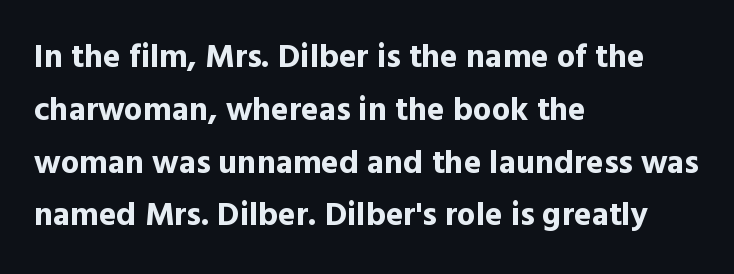
Is the block centered? No — it sits flush against the left margin. It's the straight-up-and-down kind of type. Nothing sits at the stroke ends, so this counts as sans-serif. These lines sit exactly where default settings would place them.
